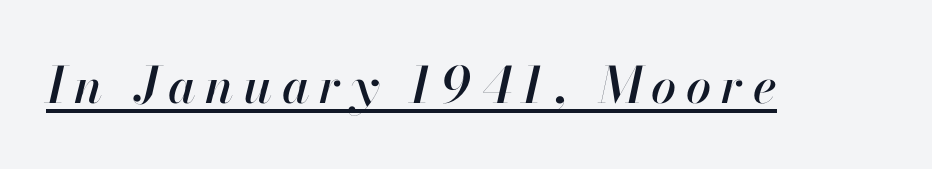
The image shows 50 px text type, italic (leaning right); set underlined; high stroke contrast and a small x-height.
